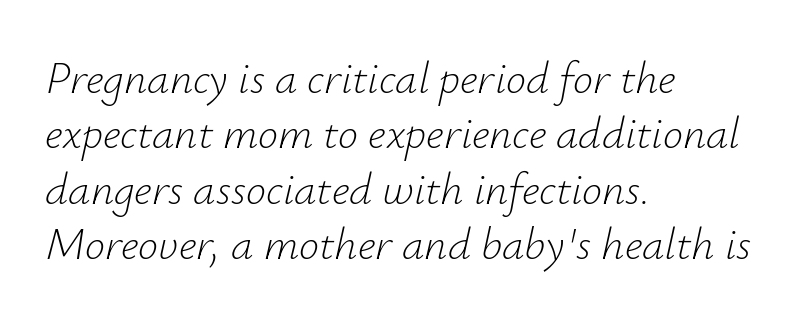
Q: Is the text bold? A: No.
Q: Is the text italic (slanted)? A: Yes, it leans right by about 12 degrees.
Q: Is the text underlined? A: No.
Q: How is the paragraph aligned? A: Left-aligned.
Q: Is the spacing between letters normal or unusually wide? A: Normal.
Q: Width (condensed, normal, or wide)? A: Normal.
Q: Stroke contrast? A: Low.
Q: x-height? A: Small.
Q: Monospaced? A: No.
